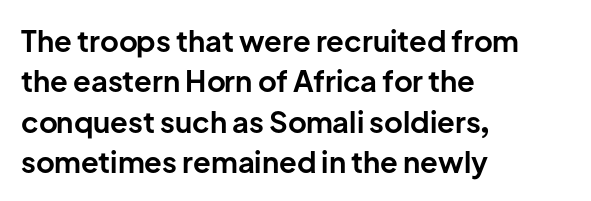
The image shows 29 px bold sans-serif type, upright; set left-aligned, normal line spacing (1.39x), normal letter spacing, not underlined; low stroke contrast and a medium x-height.
